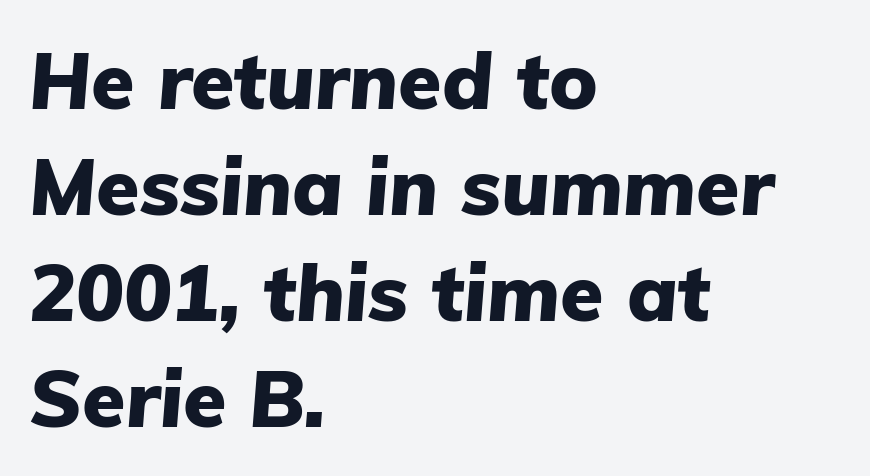
Q: Is the text bold? A: Yes.
Q: Is the text italic (slanted)? A: Yes, it leans right by about 5 degrees.
Q: Is the text underlined? A: No.
Q: How is the paragraph aligned? A: Left-aligned.
Q: Is the spacing between letters normal or unusually wide? A: Normal.
Q: Is the spacing between lines tight, normal or loose? A: Normal.
Q: Width (condensed, normal, or wide)? A: Normal.
Q: Stroke contrast? A: Low.
Q: x-height? A: Medium.
Q: Monospaced? A: No.
